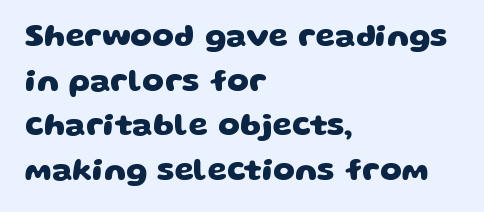
The image shows 31 px heavy, wide sans-serif type; set left-aligned, normal line spacing (1.44x), normal letter spacing, not underlined; low stroke contrast and a large x-height.
